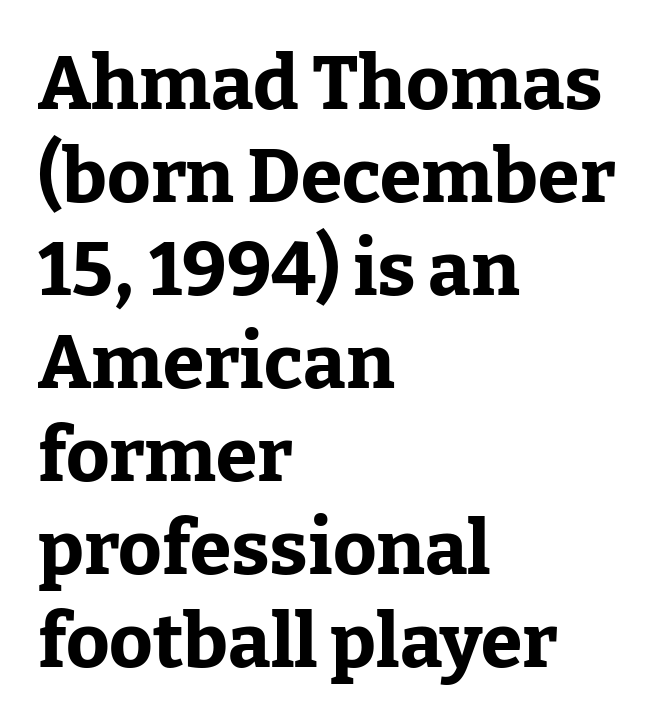
The image shows 75 px bold serif type, upright; set left-aligned, line spacing 1.24x, normal letter spacing, not underlined; low stroke contrast and a medium x-height.
